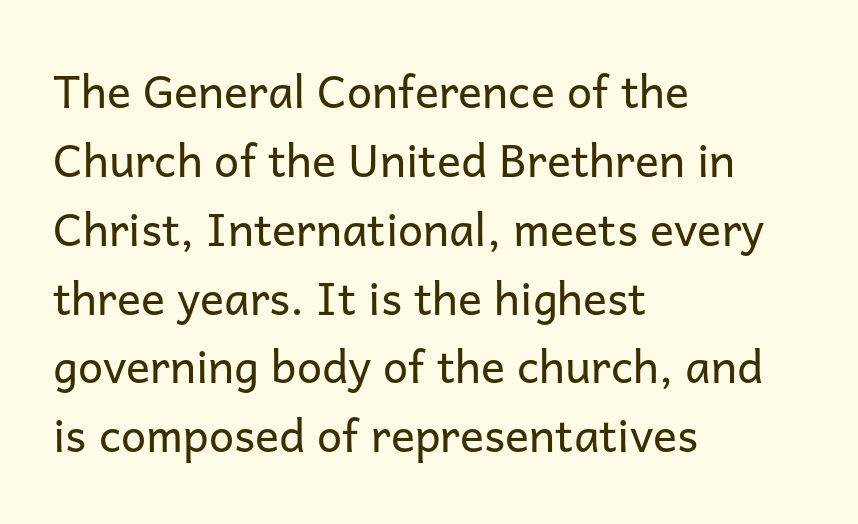
Q: Is the text bold? A: No.
Q: Is the text italic (slanted)? A: No, it is upright.
Q: Is the typeface a serif or a sans-serif typeface? A: Sans-serif.
Q: Is the text underlined? A: No.
Q: How is the paragraph aligned? A: Left-aligned.
Q: Is the spacing between letters normal or unusually wide? A: Normal.
Q: Is the spacing between lines tight, normal or loose? A: Normal.
Q: Width (condensed, normal, or wide)? A: Normal.
Q: Stroke contrast? A: Low.
Q: x-height? A: Medium.
Q: Monospaced? A: No.
